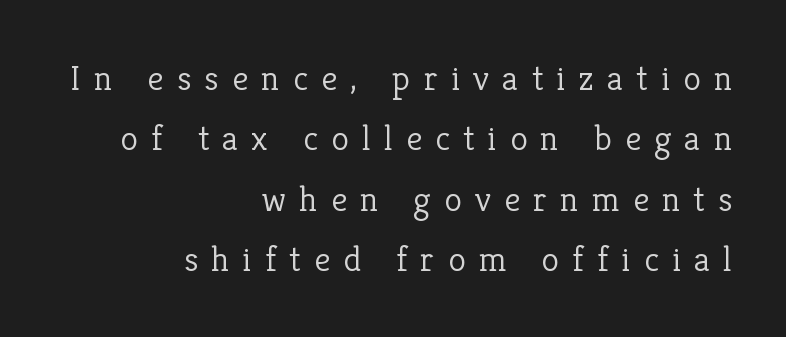
Q: Is the text bold? A: No.
Q: Is the text italic (slanted)? A: No, it is upright.
Q: Is the typeface a serif or a sans-serif typeface? A: Serif.
Q: Is the text underlined? A: No.
Q: How is the paragraph aligned? A: Right-aligned.
Q: Is the spacing between letters normal or unusually wide? A: Unusually wide.
Q: Is the spacing between lines tight, normal or loose? A: Normal.
Q: Width (condensed, normal, or wide)? A: Normal.
Q: Stroke contrast? A: Low.
Q: x-height? A: Medium.
Q: Monospaced? A: No.
